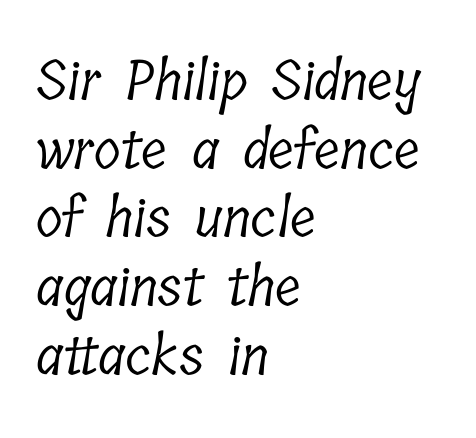
The words here are not underlined. Visually the block forms a straight wall on the left and a jagged coastline on the right. Think of a printed novel: that variable character pitch is what you see here. Stems and bowls with no extra thickness — not bold.
